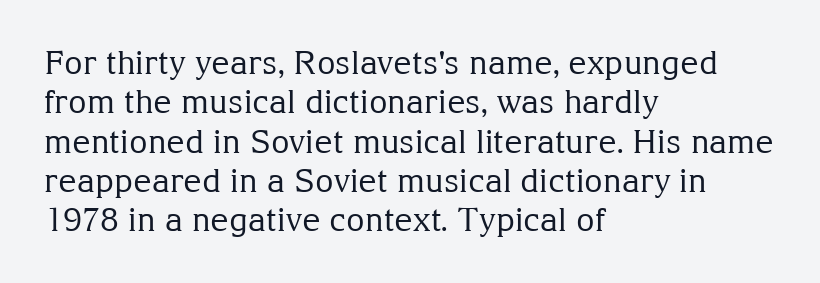
Q: Is the text bold? A: No.
Q: Is the text italic (slanted)? A: No, it is upright.
Q: Is the typeface a serif or a sans-serif typeface? A: Serif.
Q: Is the text underlined? A: No.
Q: How is the paragraph aligned? A: Left-aligned.
Q: Is the spacing between letters normal or unusually wide? A: Normal.
Q: Width (condensed, normal, or wide)? A: Normal.
Q: Stroke contrast? A: Medium.
Q: x-height? A: Medium.
Q: Monospaced? A: No.
